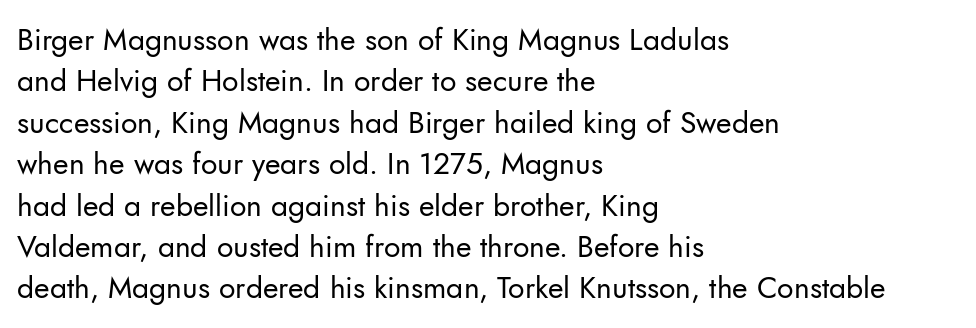
Bold? No — there's no thickening of the strokes. Do the characters align in a grid? No, the font is proportional. The passage is arranged the way most books set body copy — flush left. Decoration check: the copy has no underline.
